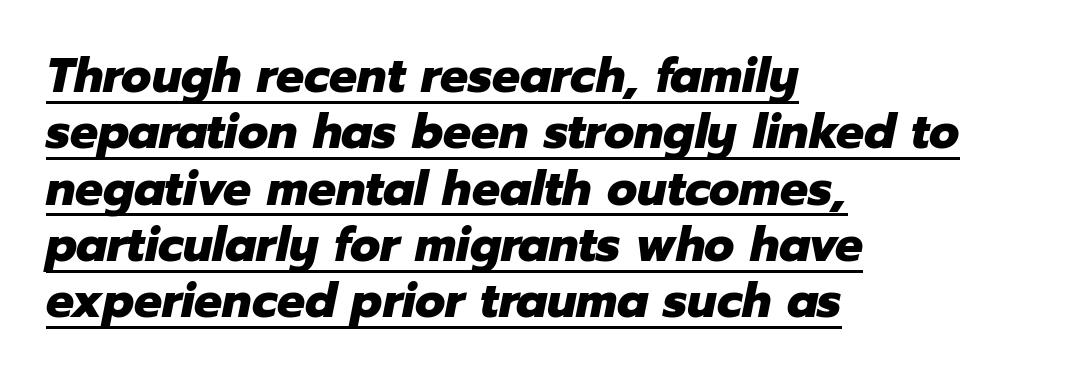
Q: Is the text bold? A: Yes.
Q: Is the text italic (slanted)? A: Yes, it leans right by about 12 degrees.
Q: Is the text underlined? A: Yes.
Q: How is the paragraph aligned? A: Left-aligned.
Q: Is the spacing between letters normal or unusually wide? A: Normal.
Q: Is the spacing between lines tight, normal or loose? A: Tight.
Q: Width (condensed, normal, or wide)? A: Normal.
Q: Stroke contrast? A: Low.
Q: x-height? A: Medium.
Q: Monospaced? A: No.
